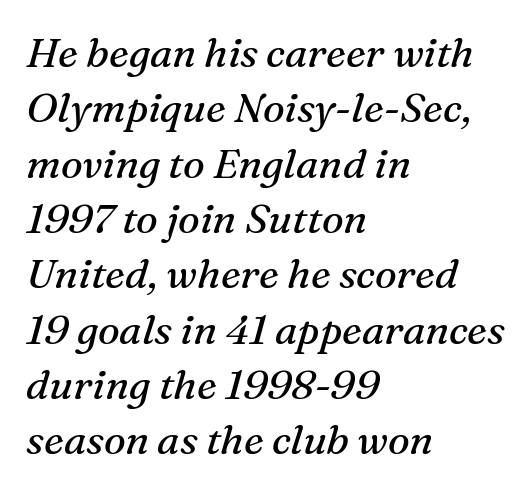
Varying glyph widths throughout — classic text-font behaviour. Ink coverage per letter is moderate at most. Anything drawn beneath the words? Only blank space. Leading matches the norm, producing a regular column. The line texture is even and compact thanks to regular tracking. These lines are set flush left with a ragged right edge.
